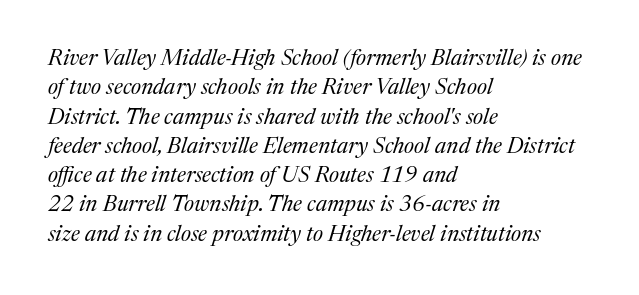
Q: Is the text bold? A: No.
Q: Is the text italic (slanted)? A: Yes, it leans right by about 17 degrees.
Q: Is the text underlined? A: No.
Q: How is the paragraph aligned? A: Left-aligned.
Q: Is the spacing between letters normal or unusually wide? A: Normal.
Q: Is the spacing between lines tight, normal or loose? A: Normal.
